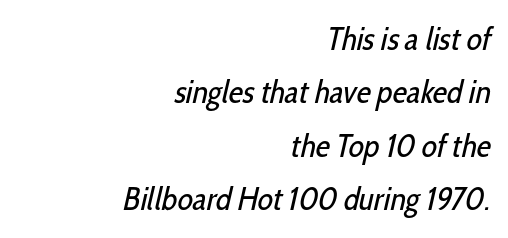
Q: Is the text bold? A: No.
Q: Is the typeface a serif or a sans-serif typeface? A: Sans-serif.
Q: Is the text underlined? A: No.
Q: How is the paragraph aligned? A: Right-aligned.
Q: Is the spacing between letters normal or unusually wide? A: Normal.
Q: Is the spacing between lines tight, normal or loose? A: Normal.
Q: Width (condensed, normal, or wide)? A: Condensed.
Q: Stroke contrast? A: Low.
Q: x-height? A: Medium.
Q: Monospaced? A: No.
